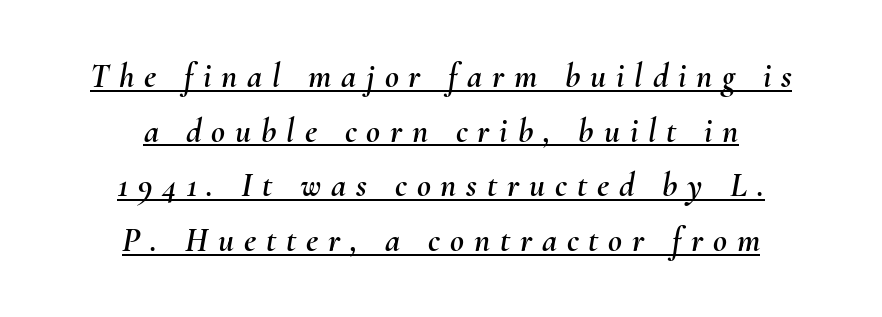
Q: Is the text italic (slanted)? A: Yes, it leans right by about 10 degrees.
Q: Is the text underlined? A: Yes.
Q: How is the paragraph aligned? A: Centered.
Q: Is the spacing between letters normal or unusually wide? A: Unusually wide.
Q: Is the spacing between lines tight, normal or loose? A: Normal.
Q: Width (condensed, normal, or wide)? A: Normal.
Q: Stroke contrast? A: Medium.
Q: x-height? A: Small.
Q: Monospaced? A: No.
